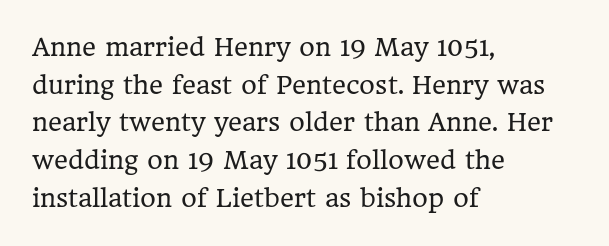
The image shows 24 px text type, upright; set left-aligned, normal line spacing (1.57x), normal letter spacing, not underlined.
